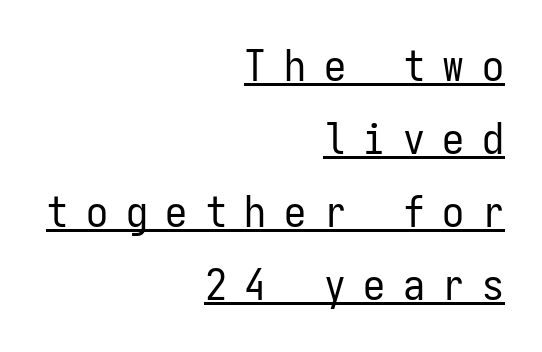
Beneath each row of characters lies a ruled line. Is the stroke heavy? The answer is a plain regular-or-lighter. It's the straight-up-and-down kind of type. You could count columns in this text — the font is strictly monospaced. The rendering anchors every line to the right-hand side.
